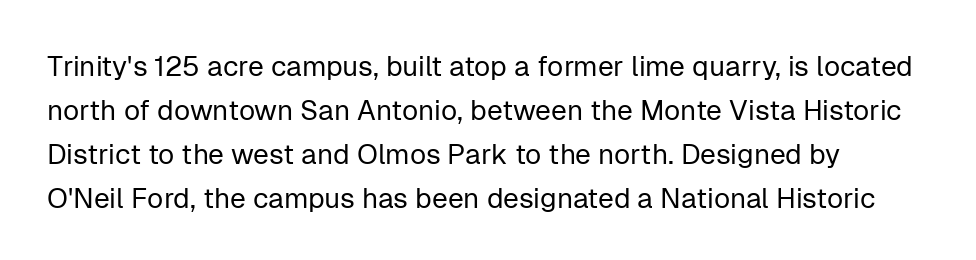
Q: Is the text bold? A: No.
Q: Is the text italic (slanted)? A: No, it is upright.
Q: Is the typeface a serif or a sans-serif typeface? A: Sans-serif.
Q: Is the text underlined? A: No.
Q: How is the paragraph aligned? A: Left-aligned.
Q: Is the spacing between letters normal or unusually wide? A: Normal.
Q: Is the spacing between lines tight, normal or loose? A: Normal.
Q: Width (condensed, normal, or wide)? A: Normal.
Q: Stroke contrast? A: Low.
Q: x-height? A: Medium.
Q: Monospaced? A: No.
